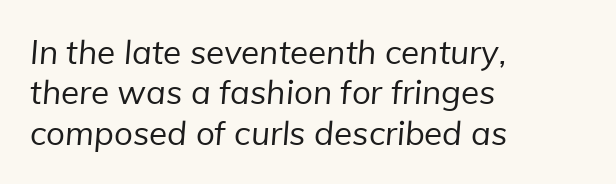
Q: Is the text bold? A: No.
Q: Is the typeface a serif or a sans-serif typeface? A: Sans-serif.
Q: Is the text underlined? A: No.
Q: How is the paragraph aligned? A: Left-aligned.
Q: Is the spacing between letters normal or unusually wide? A: Normal.
Q: Width (condensed, normal, or wide)? A: Normal.
Q: Stroke contrast? A: Low.
Q: x-height? A: Medium.
Q: Monospaced? A: No.
